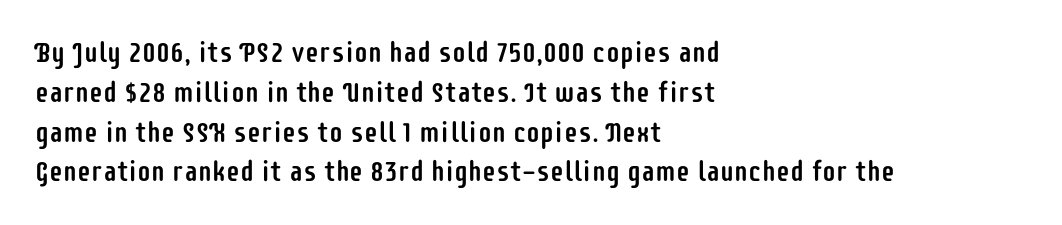
{"serif": "no", "italic": "no", "width": "condensed", "stroke_contrast": "low", "x_height": "large", "monospaced": "no", "underline": "no", "align": "left", "line_spacing": "normal", "line_spacing_ratio": 1.42, "letter_spacing": "normal", "letter_spacing_em": 0.0, "glyph_px": 28}
